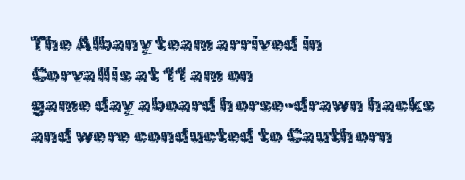
Q: Is the text bold? A: No.
Q: Is the text italic (slanted)? A: No, it is upright.
Q: Is the text underlined? A: No.
Q: How is the paragraph aligned? A: Left-aligned.
Q: Is the spacing between letters normal or unusually wide? A: Normal.
Q: Is the spacing between lines tight, normal or loose? A: Normal.
